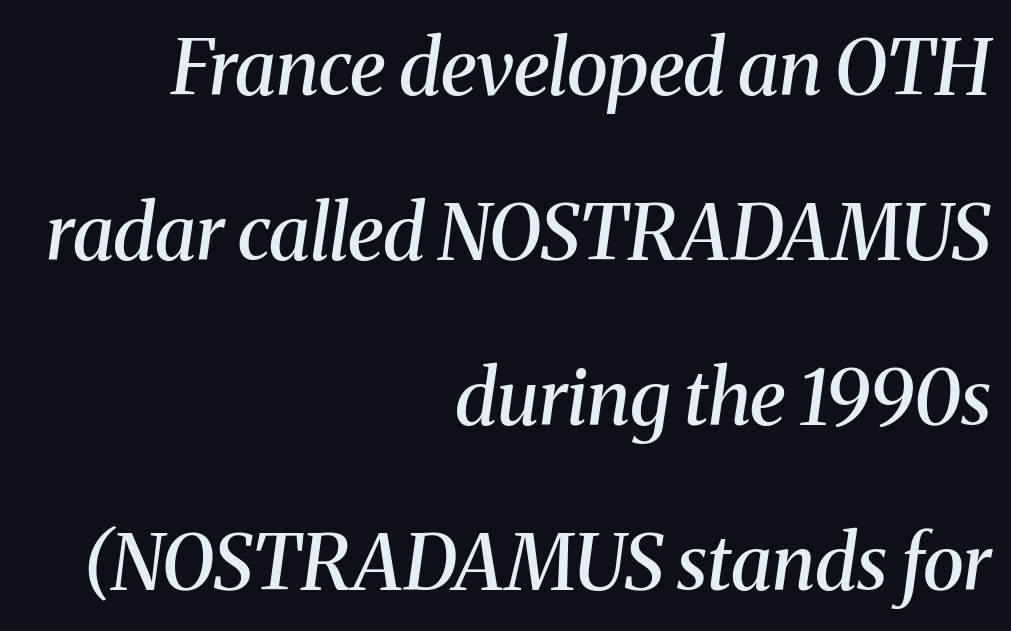
Caption: multi-line text, flush right, ragged left. Lines of text with bare space underneath. The characters look somewhat weighty, a semibold short of true bold. Tracking here is standard; glyphs follow each other at the usual distance.
